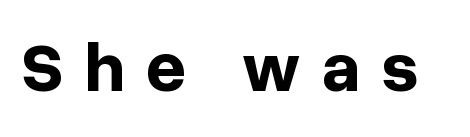
{"serif": "no", "italic": "no", "bold": "yes", "weight": "bold", "width": "normal", "stroke_contrast": "low", "x_height": "medium", "monospaced": "no", "underline": "no", "letter_spacing": "wide", "letter_spacing_em": 0.3, "glyph_px": 70}
